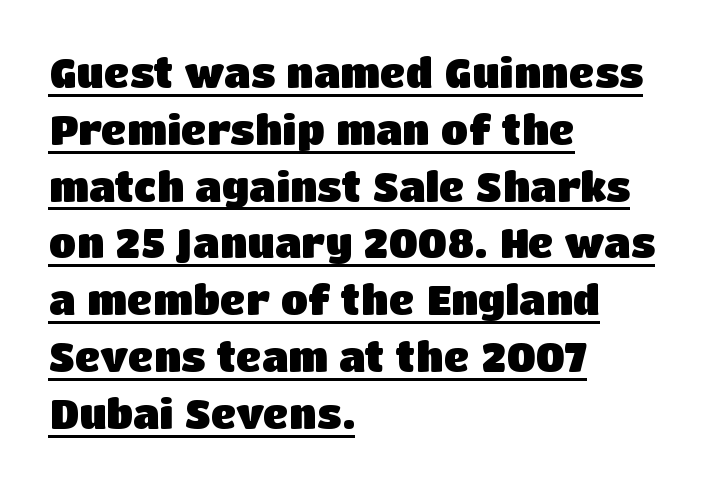
The image shows 40 px heavy sans-serif type, upright; set left-aligned, normal line spacing (1.42x), normal letter spacing, underlined; low stroke contrast and a large x-height.
